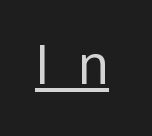
{"serif": "no", "italic": "no", "bold": "no", "weight": "regular", "width": "normal", "stroke_contrast": "low", "x_height": "medium", "monospaced": "no", "underline": "yes", "letter_spacing": "wide", "letter_spacing_em": 0.49, "glyph_px": 58}
